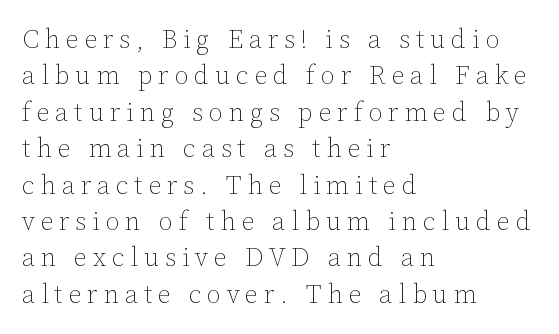
Q: Is the text bold? A: No.
Q: Is the text italic (slanted)? A: No, it is upright.
Q: Is the text underlined? A: No.
Q: How is the paragraph aligned? A: Left-aligned.
Q: Is the spacing between letters normal or unusually wide? A: Unusually wide.
Q: Is the spacing between lines tight, normal or loose? A: Normal.
